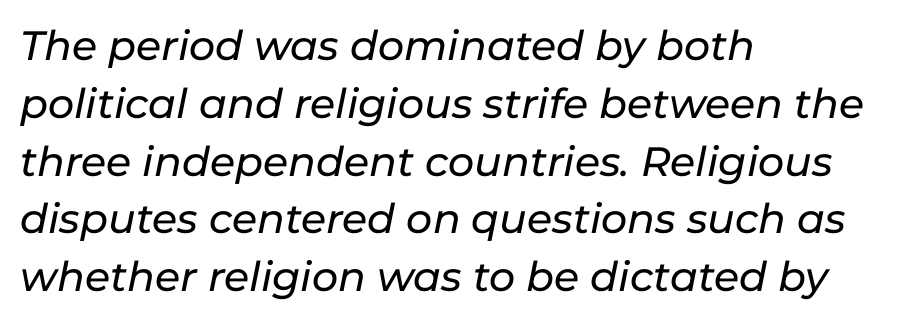
{"italic": "yes", "lean": "right", "slant_degrees": 11, "width": "normal", "stroke_contrast": "low", "x_height": "medium", "monospaced": "no", "underline": "no", "align": "left", "line_spacing": "normal", "line_spacing_ratio": 1.41, "letter_spacing": "normal", "letter_spacing_em": 0.0, "glyph_px": 41}
